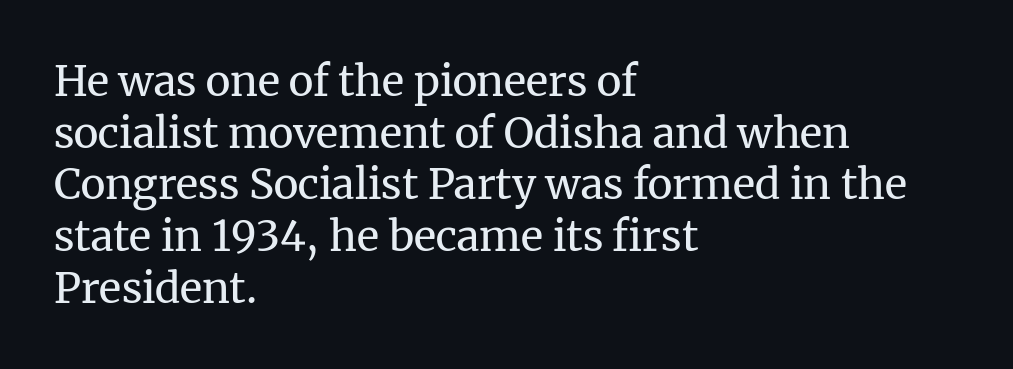
The baseline area is clear. The cut favours lightness, reaching ordinary text weight at its darkest. The paragraph shown leans on its left margin. Rendered with straight, roman letterforms. Here the designer chose a conventional face with non-uniform glyph widths. Little horizontal feet cap the strokes, marking this as serif type.
